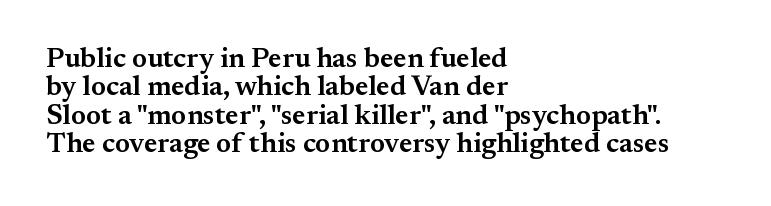
Notice how the stems are strictly vertical — no italics here. A bare baseline throughout the passage. A typesetter would call this proportional, since set widths differ per character. Emphasis by weight is partial: semibold.
